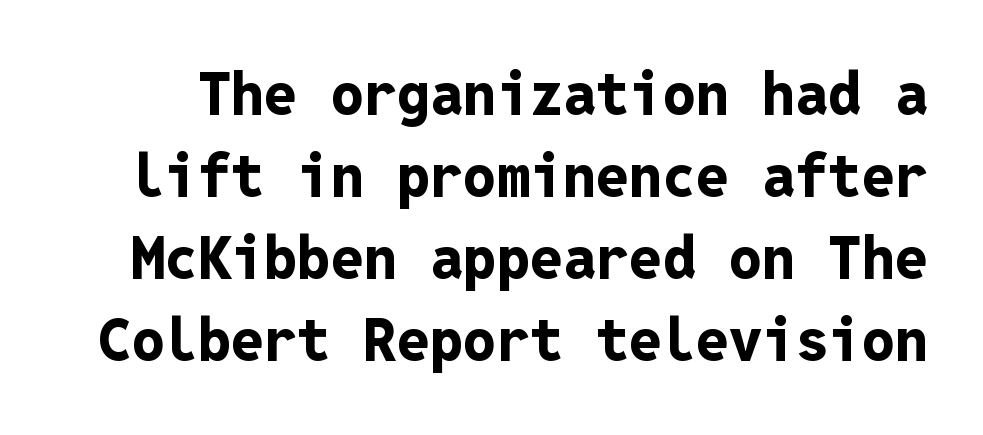
The image shows 59 px bold sans-serif type, upright, monospaced; set normal line spacing (1.39x), normal letter spacing, not underlined; low stroke contrast and a medium x-height.
